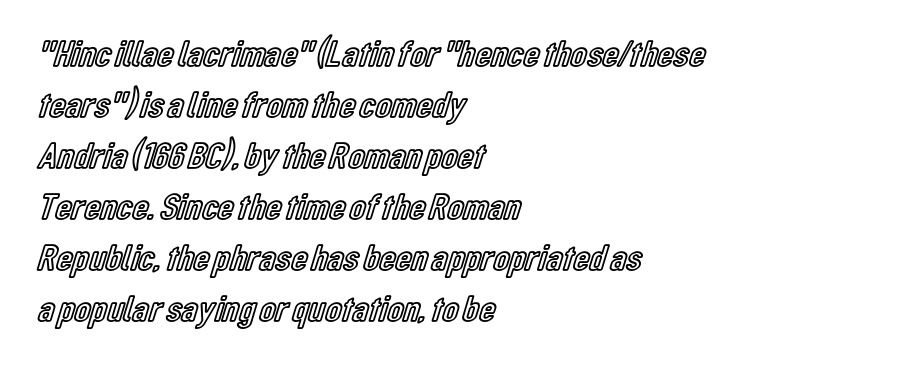
The image shows 37 px condensed type; set left-aligned, normal line spacing (1.38x), normal letter spacing, not underlined; a medium x-height.
